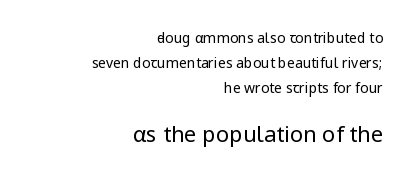
The image shows 22 px text type, upright; set right-aligned, line spacing 1.77x, normal letter spacing, not underlined; the second (bottom) block is 1.57x larger.
